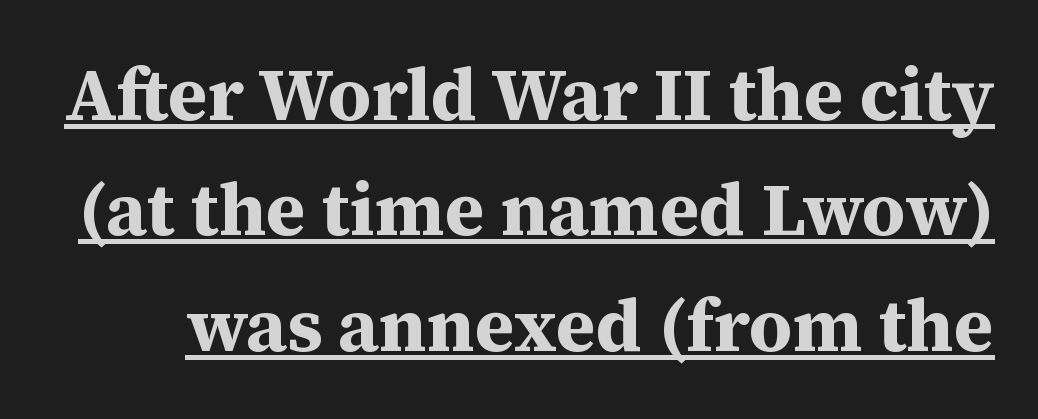
{"serif": "yes", "italic": "no", "bold": "yes", "weight": "bold", "width": "normal", "stroke_contrast": "medium", "x_height": "medium", "monospaced": "no", "underline": "yes", "line_spacing": "normal", "line_spacing_ratio": 1.56, "letter_spacing": "normal", "letter_spacing_em": 0.0, "glyph_px": 74}
